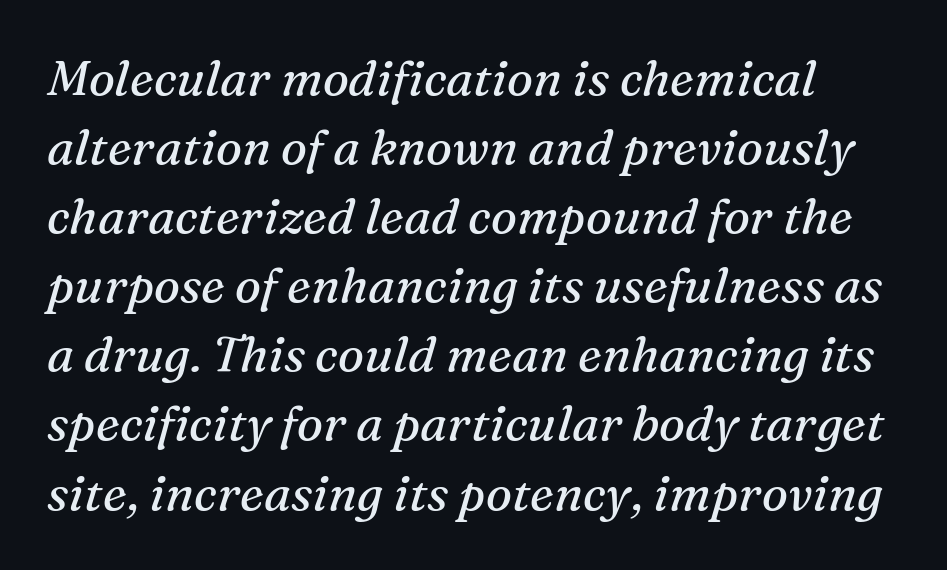
{"serif": "yes", "italic": "yes", "lean": "right", "slant_degrees": 16, "bold": "no", "weight": "regular", "width": "normal", "stroke_contrast": "medium", "x_height": "medium", "monospaced": "no", "underline": "no", "line_spacing": "normal", "line_spacing_ratio": 1.41, "letter_spacing": "normal", "letter_spacing_em": 0.0, "glyph_px": 49}
